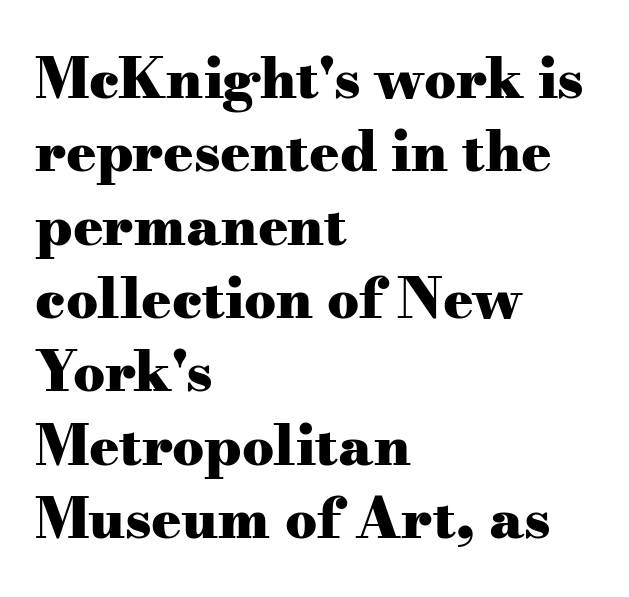
Q: Is the text bold? A: Yes.
Q: Is the text italic (slanted)? A: No, it is upright.
Q: Is the typeface a serif or a sans-serif typeface? A: Serif.
Q: Is the text underlined? A: No.
Q: How is the paragraph aligned? A: Left-aligned.
Q: Is the spacing between letters normal or unusually wide? A: Normal.
Q: Is the spacing between lines tight, normal or loose? A: Normal.
Q: Width (condensed, normal, or wide)? A: Wide.
Q: Stroke contrast? A: Medium.
Q: x-height? A: Small.
Q: Monospaced? A: No.
